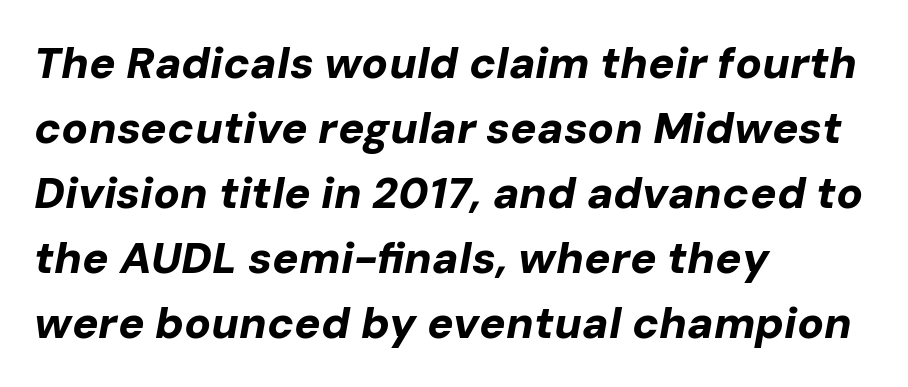
You could not count columns in this text — the font is proportionally spaced. Layout note: lines flush left. Unmarked baselines from the first word to the last. No extra tracking has been applied to these lines.
